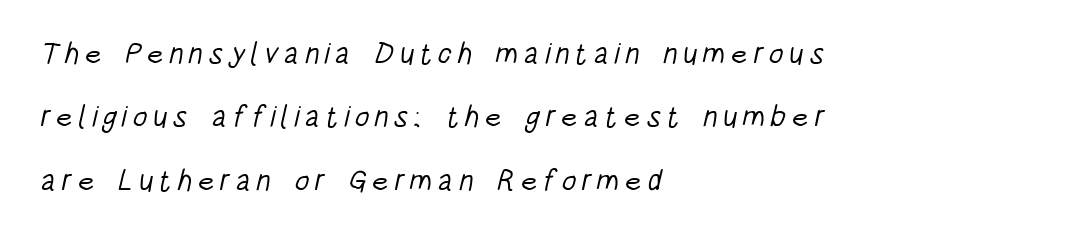
{"serif": "no", "bold": "no", "weight": "light", "width": "condensed", "stroke_contrast": "low", "x_height": "large", "monospaced": "no", "underline": "no", "align": "left", "line_spacing": "loose", "line_spacing_ratio": 2.11, "glyph_px": 30}
